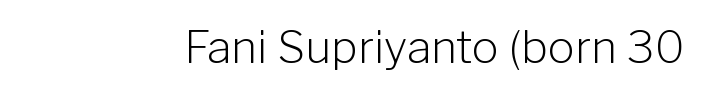
The text was rendered using a sans face with plain stroke endings. Tracking value appears to be zero — textbook default spacing. The cut favours lightness, reaching ordinary text weight at its darkest. This is the regular roman posture of the typeface. Spacing verdict: proportional, widths tailored to each character.
